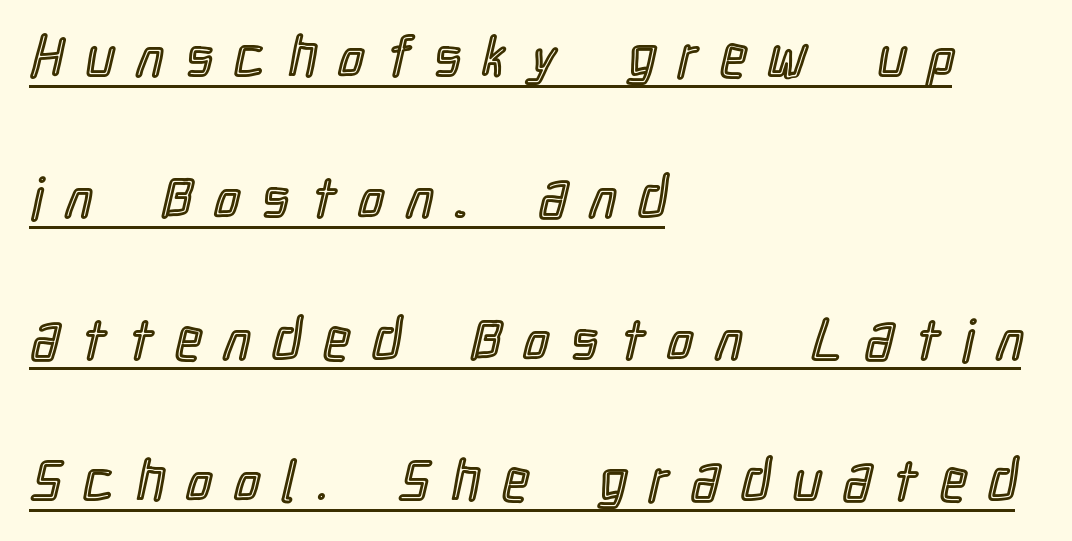
A typesetter would call this leading open, well beyond the default. Check the space under the baseline: a stroke is drawn there. Character widths vary here, with narrow letters taking less room than wide ones. The passage is arranged the way most books set body copy — flush left.
